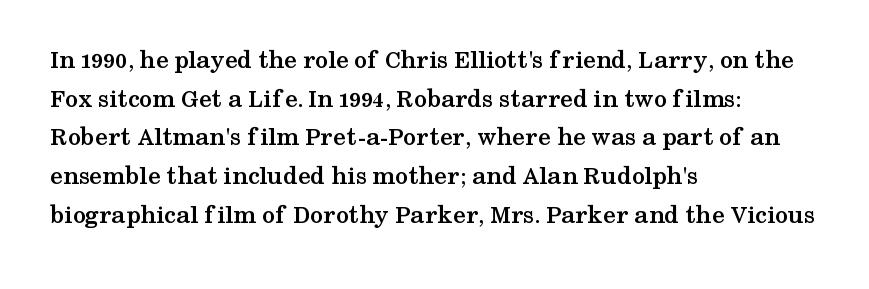
The image shows 26 px bold type, upright; set left-aligned, normal line spacing (1.49x), normal letter spacing, not underlined.
